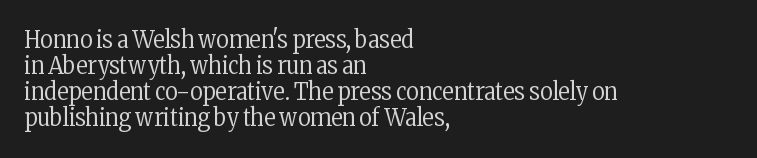
{"italic": "no", "bold": "no", "underline": "no", "align": "left", "line_spacing": "tight", "line_spacing_ratio": 1.09, "letter_spacing": "normal", "letter_spacing_em": 0.0, "glyph_px": 24}
